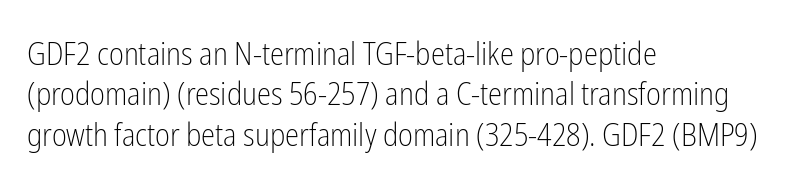
Q: Is the text bold? A: No.
Q: Is the text italic (slanted)? A: No, it is upright.
Q: Is the typeface a serif or a sans-serif typeface? A: Sans-serif.
Q: Is the text underlined? A: No.
Q: How is the paragraph aligned? A: Left-aligned.
Q: Is the spacing between letters normal or unusually wide? A: Normal.
Q: Is the spacing between lines tight, normal or loose? A: Normal.
Q: Width (condensed, normal, or wide)? A: Condensed.
Q: Stroke contrast? A: Low.
Q: x-height? A: Medium.
Q: Monospaced? A: No.
